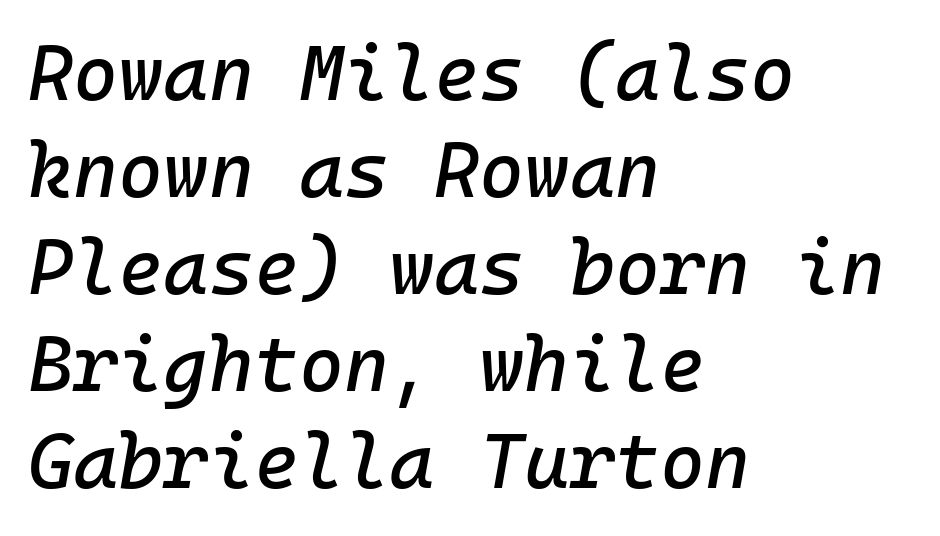
{"italic": "yes", "lean": "right", "slant_degrees": 10, "width": "normal", "stroke_contrast": "low", "x_height": "medium", "monospaced": "yes", "underline": "no", "align": "left", "line_spacing": "normal", "line_spacing_ratio": 1.26, "letter_spacing": "normal", "letter_spacing_em": 0.0, "glyph_px": 77}
